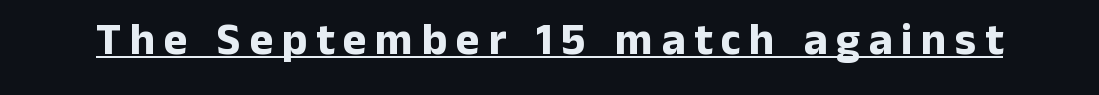
{"serif": "no", "italic": "no", "bold": "yes", "weight": "bold", "width": "normal", "stroke_contrast": "low", "x_height": "medium", "monospaced": "no", "underline": "yes", "glyph_px": 45}
